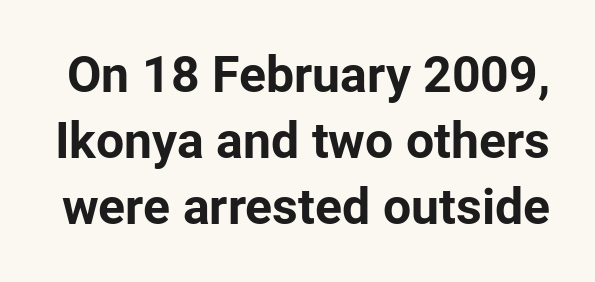
Q: Is the text bold? A: Yes.
Q: Is the text italic (slanted)? A: No, it is upright.
Q: Is the typeface a serif or a sans-serif typeface? A: Sans-serif.
Q: Is the text underlined? A: No.
Q: Is the spacing between letters normal or unusually wide? A: Normal.
Q: Is the spacing between lines tight, normal or loose? A: Normal.
Q: Width (condensed, normal, or wide)? A: Normal.
Q: Stroke contrast? A: Low.
Q: x-height? A: Medium.
Q: Monospaced? A: No.
